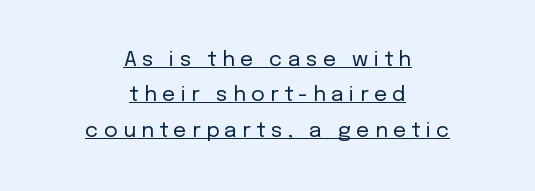
{"italic": "no", "bold": "no", "underline": "yes", "align": "center", "line_spacing": "normal", "line_spacing_ratio": 1.69, "letter_spacing": "wide", "letter_spacing_em": 0.25, "glyph_px": 21}
